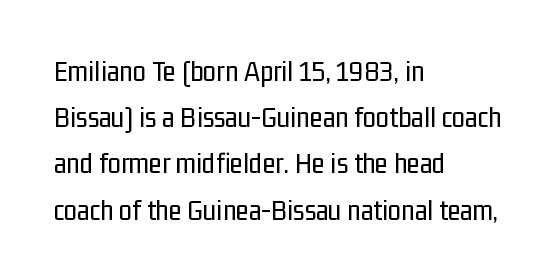
{"serif": "no", "italic": "no", "bold": "no", "weight": "regular", "width": "condensed", "stroke_contrast": "low", "x_height": "medium", "monospaced": "no", "underline": "no", "align": "left", "line_spacing": "normal", "line_spacing_ratio": 1.54, "letter_spacing": "normal", "letter_spacing_em": 0.0, "glyph_px": 30}
